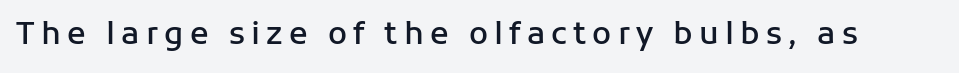
Q: Is the text bold? A: Semi-bold.
Q: Is the text italic (slanted)? A: No, it is upright.
Q: Is the typeface a serif or a sans-serif typeface? A: Sans-serif.
Q: Is the text underlined? A: No.
Q: Is the spacing between letters normal or unusually wide? A: Unusually wide.
Q: Width (condensed, normal, or wide)? A: Normal.
Q: Stroke contrast? A: Low.
Q: x-height? A: Medium.
Q: Monospaced? A: No.
